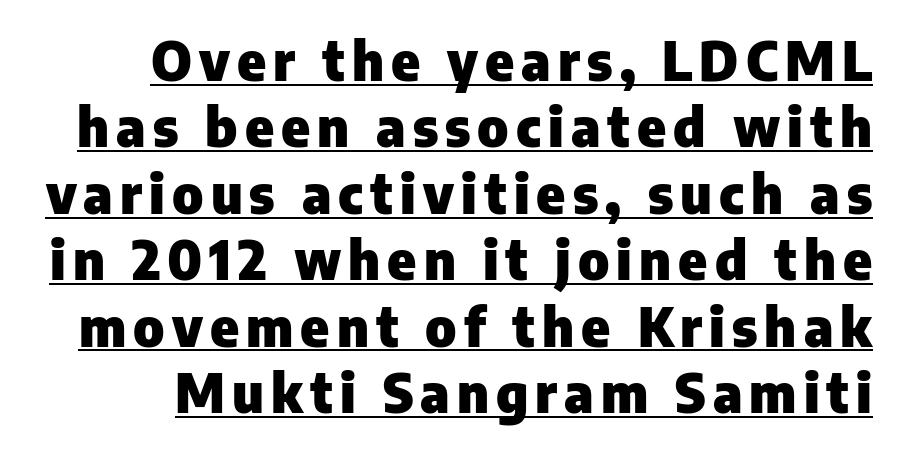
This sample has the flowing, uneven cadence of proportional lettering. Underlined type. The characters display no serif detailing; their extremities are plain. Compared with an ordinary text face, these strokes are far heavier — a full bold. The specimen reads as upright at a glance.
